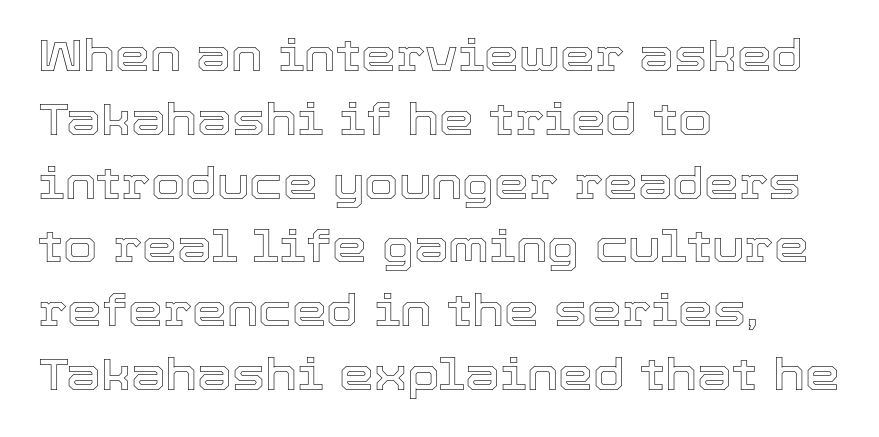
{"italic": "no", "width": "normal", "x_height": "medium", "monospaced": "no", "underline": "no", "align": "left", "line_spacing": "normal", "line_spacing_ratio": 1.45, "letter_spacing": "normal", "letter_spacing_em": 0.0, "glyph_px": 44}
